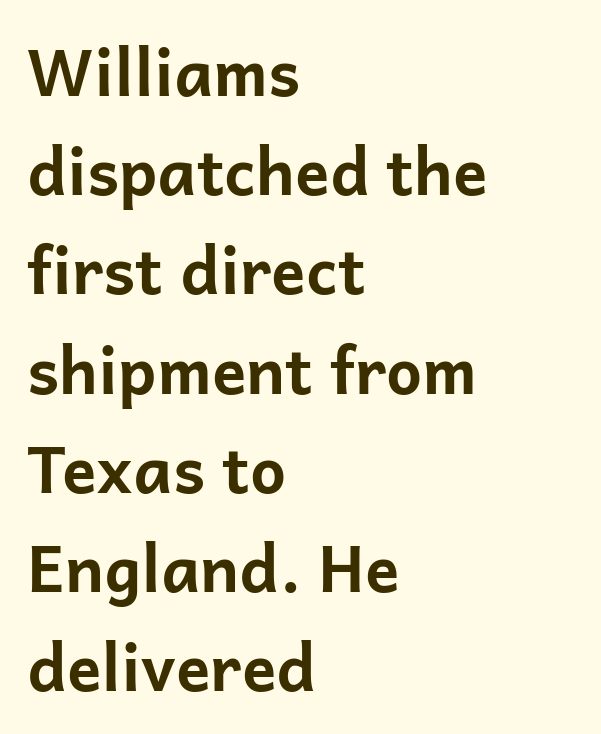
{"serif": "no", "italic": "no", "bold": "yes", "weight": "bold", "width": "normal", "stroke_contrast": "low", "x_height": "medium", "monospaced": "no", "underline": "no", "align": "left", "line_spacing": "normal", "line_spacing_ratio": 1.55, "letter_spacing": "normal", "letter_spacing_em": 0.0, "glyph_px": 64}
